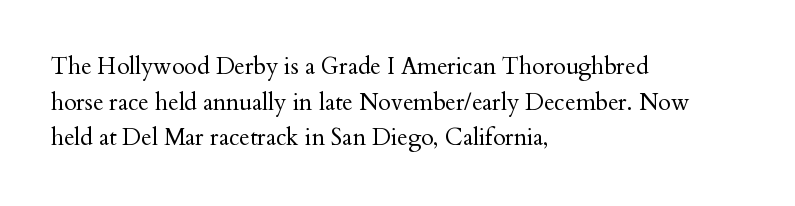
The image shows 23 px text type, upright; set left-aligned, normal line spacing (1.55x), normal letter spacing, not underlined.
